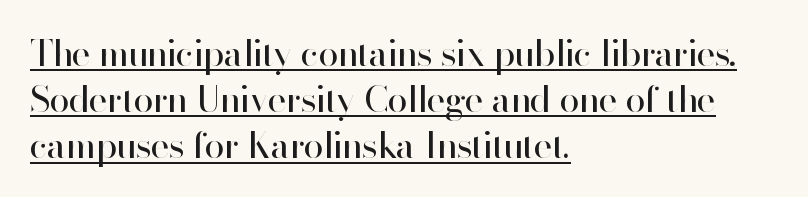
The image shows 36 px regular-weight sans-serif type, upright; set left-aligned, normal line spacing (1.28x), normal letter spacing, underlined; high stroke contrast and a small x-height.
